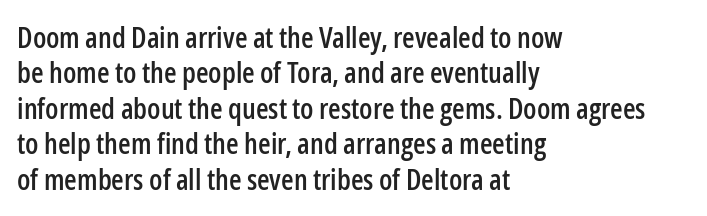
{"serif": "no", "italic": "no", "width": "condensed", "stroke_contrast": "low", "x_height": "medium", "monospaced": "no", "underline": "no", "align": "left", "line_spacing_ratio": 1.22, "letter_spacing": "normal", "letter_spacing_em": 0.0, "glyph_px": 29}
